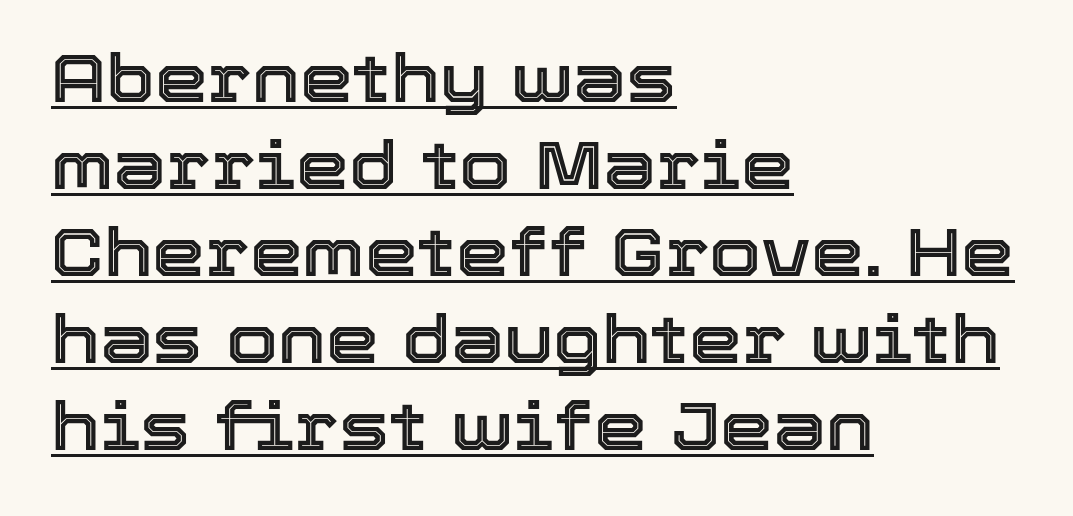
The image shows 67 px text type, upright; set left-aligned, normal line spacing (1.3x), normal letter spacing, underlined; a medium x-height.
